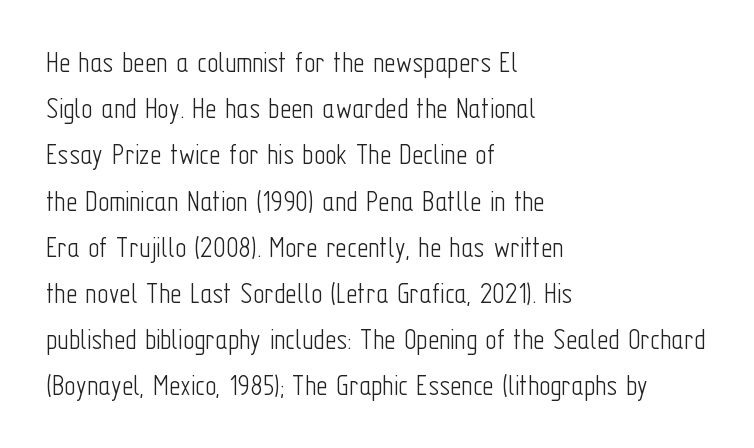
{"serif": "no", "italic": "no", "bold": "no", "weight": "light", "width": "condensed", "stroke_contrast": "low", "x_height": "medium", "monospaced": "no", "underline": "no", "align": "left", "line_spacing": "normal", "line_spacing_ratio": 1.49, "letter_spacing": "normal", "letter_spacing_em": 0.0, "glyph_px": 31}
